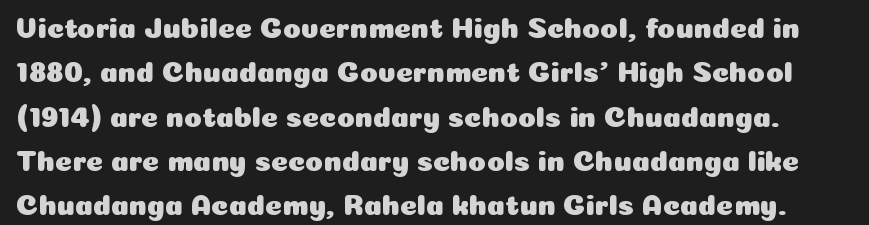
The image shows 29 px sans-serif type, upright; set normal line spacing (1.53x), normal letter spacing, not underlined; low stroke contrast and a medium x-height.
